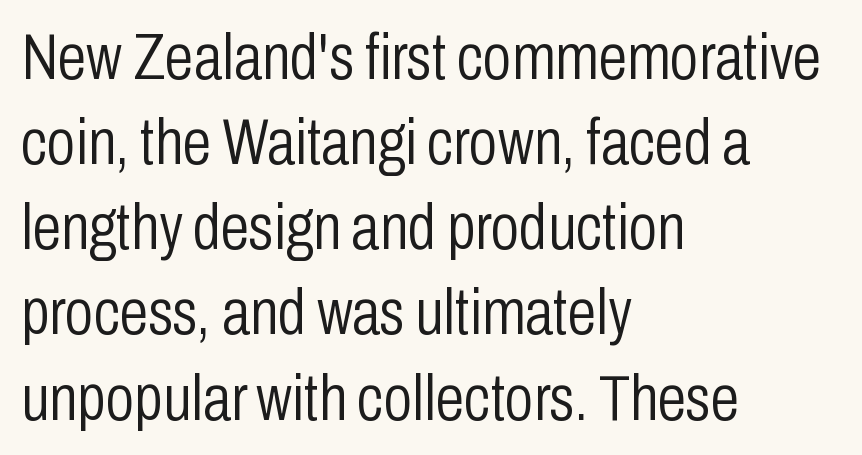
The image shows 65 px light, condensed sans-serif type, upright; set left-aligned, normal line spacing (1.31x), normal letter spacing, not underlined; low stroke contrast and a medium x-height.
